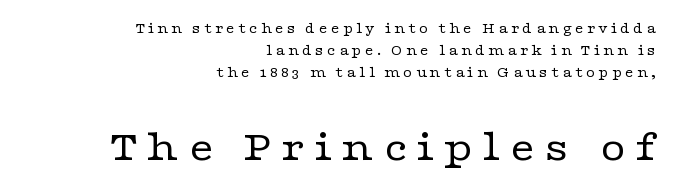
Q: Is the text bold? A: No.
Q: Is the text italic (slanted)? A: No, it is upright.
Q: Is the typeface a serif or a sans-serif typeface? A: Serif.
Q: Is the text underlined? A: No.
Q: How is the paragraph aligned? A: Right-aligned.
Q: Is the spacing between letters normal or unusually wide? A: Unusually wide.
Q: Is the spacing between lines tight, normal or loose? A: Normal.
Q: Which block of text is set in a larger size, the first (top) or the second (bottom)? A: The second (bottom) one.
Q: Width (condensed, normal, or wide)? A: Wide.
Q: Stroke contrast? A: Low.
Q: x-height? A: Medium.
Q: Monospaced? A: No.
